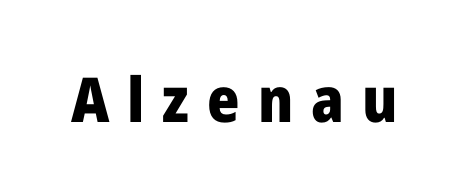
Q: Is the text bold? A: Yes.
Q: Is the text italic (slanted)? A: No, it is upright.
Q: Is the typeface a serif or a sans-serif typeface? A: Sans-serif.
Q: Is the text underlined? A: No.
Q: Is the spacing between letters normal or unusually wide? A: Unusually wide.
Q: Width (condensed, normal, or wide)? A: Normal.
Q: Stroke contrast? A: Low.
Q: x-height? A: Medium.
Q: Monospaced? A: No.
